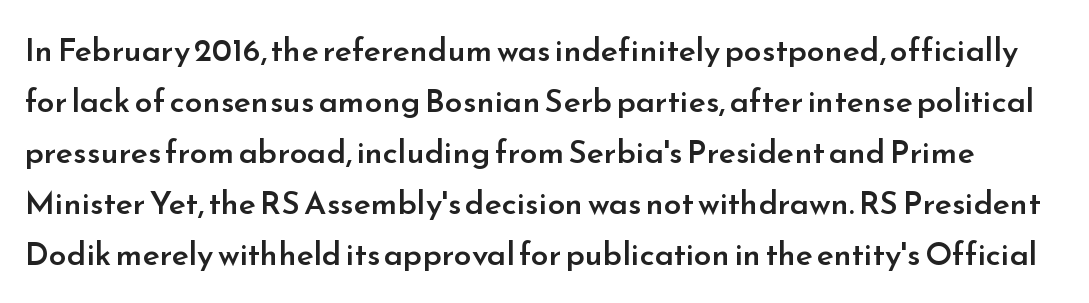
{"serif": "no", "italic": "no", "bold": "semi", "weight": "semibold", "width": "normal", "stroke_contrast": "low", "x_height": "small", "monospaced": "no", "underline": "no", "line_spacing": "normal", "line_spacing_ratio": 1.59, "letter_spacing": "normal", "letter_spacing_em": 0.0, "glyph_px": 32}
